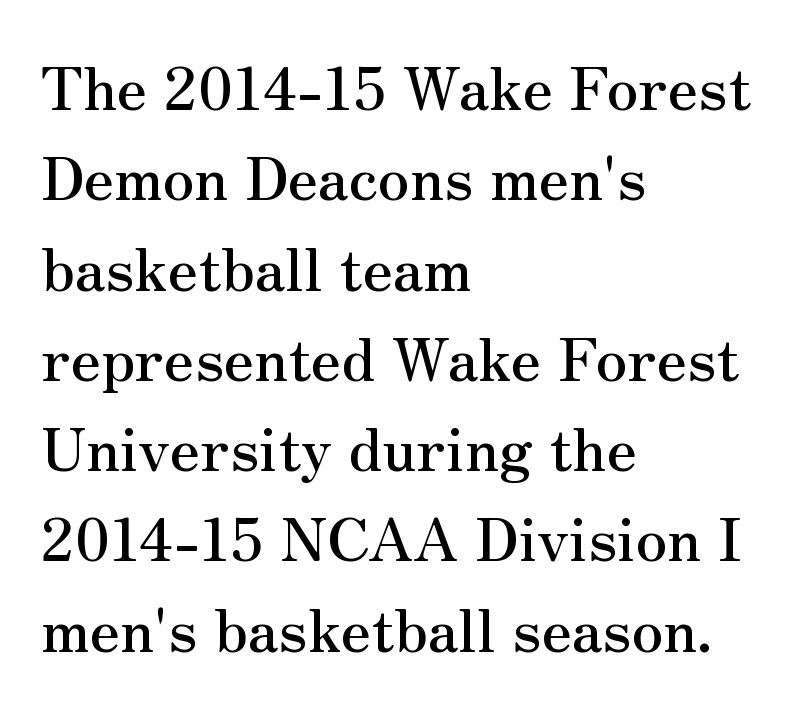
Q: Is the text italic (slanted)? A: No, it is upright.
Q: Is the typeface a serif or a sans-serif typeface? A: Serif.
Q: Is the text underlined? A: No.
Q: How is the paragraph aligned? A: Left-aligned.
Q: Is the spacing between letters normal or unusually wide? A: Normal.
Q: Is the spacing between lines tight, normal or loose? A: Normal.
Q: Width (condensed, normal, or wide)? A: Normal.
Q: Stroke contrast? A: Medium.
Q: x-height? A: Small.
Q: Monospaced? A: No.
